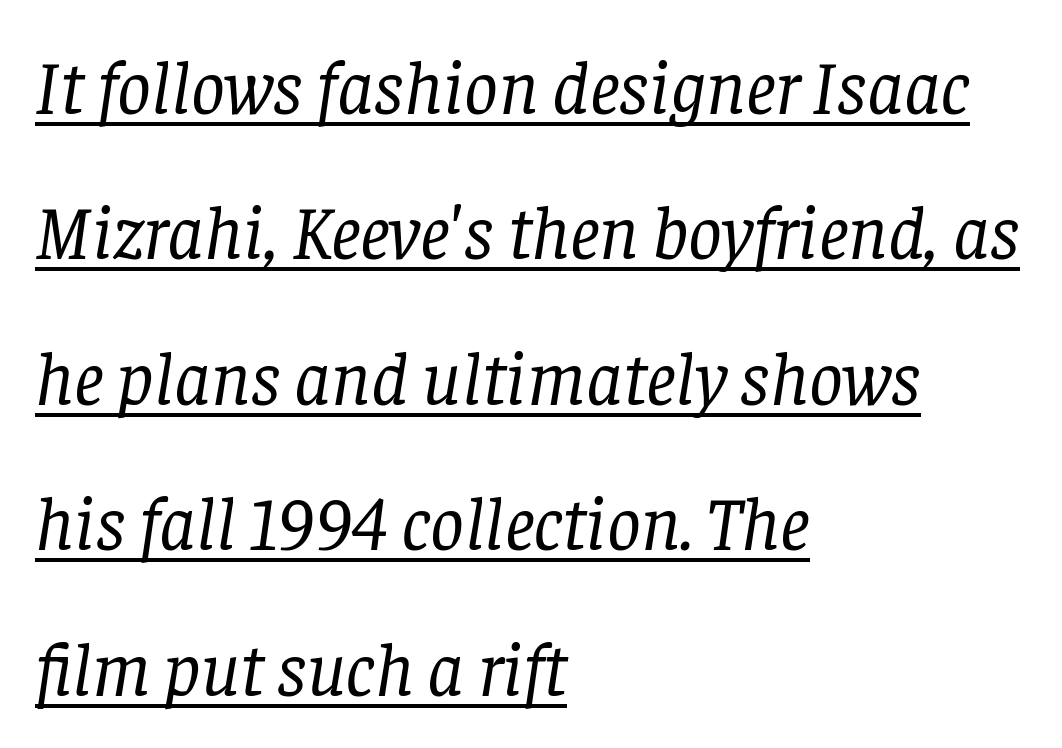
{"serif": "yes", "italic": "yes", "lean": "right", "slant_degrees": 8, "bold": "no", "weight": "regular", "width": "normal", "stroke_contrast": "low", "x_height": "large", "monospaced": "no", "underline": "yes", "align": "left", "line_spacing": "loose", "line_spacing_ratio": 1.94, "letter_spacing": "normal", "letter_spacing_em": 0.0, "glyph_px": 75}
